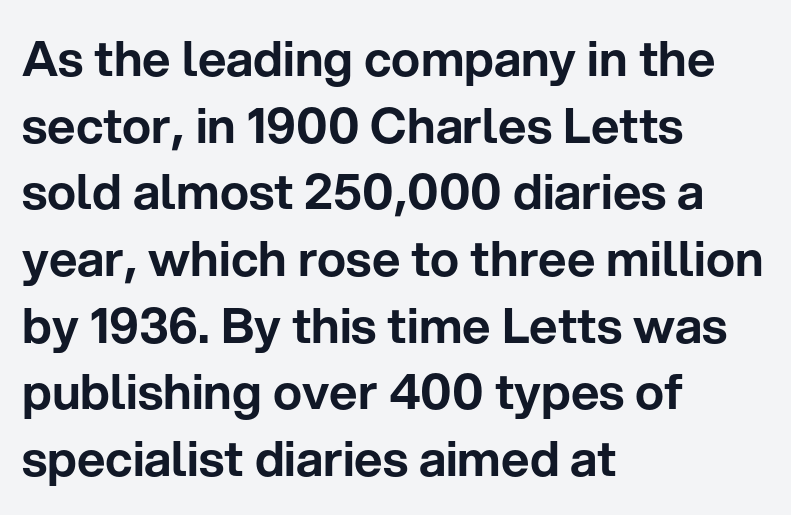
{"serif": "no", "italic": "no", "width": "normal", "stroke_contrast": "low", "x_height": "medium", "monospaced": "no", "underline": "no", "align": "left", "line_spacing": "normal", "line_spacing_ratio": 1.36, "letter_spacing": "normal", "letter_spacing_em": 0.0, "glyph_px": 49}
